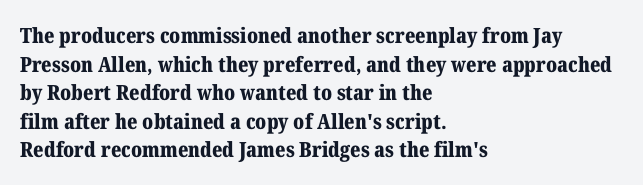
The image shows 21 px bold type, upright; set left-aligned, normal line spacing (1.36x), normal letter spacing, not underlined.
